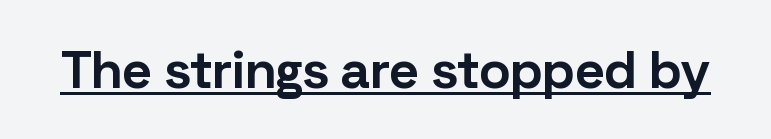
The image shows 53 px bold sans-serif type, upright; set normal letter spacing, underlined; low stroke contrast and a medium x-height.
